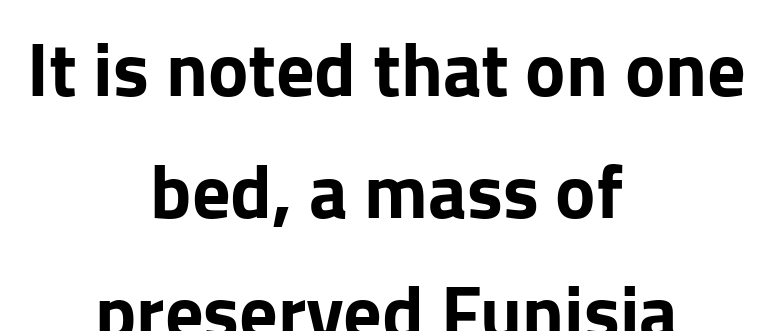
The image shows 76 px sans-serif type, upright; set centered, normal line spacing (1.6x), normal letter spacing, not underlined; low stroke contrast and a medium x-height.
